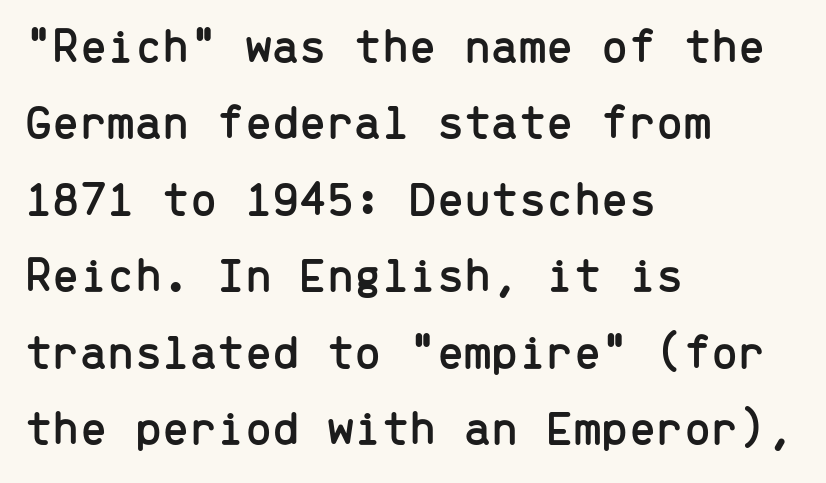
Q: Is the text italic (slanted)? A: No, it is upright.
Q: Is the typeface a serif or a sans-serif typeface? A: Sans-serif.
Q: Is the text underlined? A: No.
Q: How is the paragraph aligned? A: Left-aligned.
Q: Is the spacing between letters normal or unusually wide? A: Normal.
Q: Is the spacing between lines tight, normal or loose? A: Normal.
Q: Width (condensed, normal, or wide)? A: Normal.
Q: Stroke contrast? A: Low.
Q: x-height? A: Medium.
Q: Monospaced? A: Yes.
